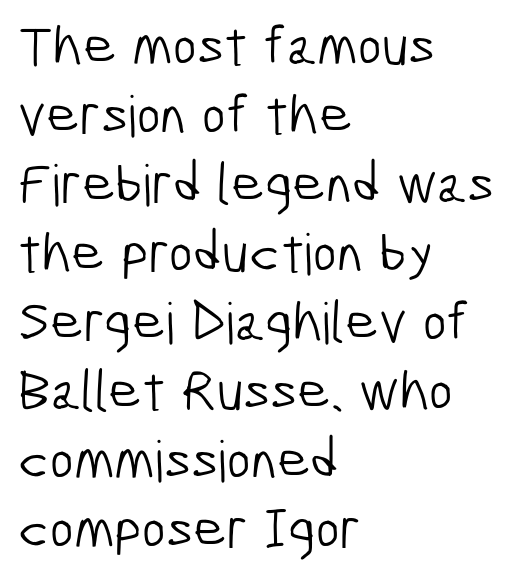
{"serif": "no", "bold": "no", "weight": "light", "width": "condensed", "stroke_contrast": "low", "x_height": "medium", "monospaced": "no", "underline": "no", "align": "left", "line_spacing_ratio": 1.21, "letter_spacing": "normal", "letter_spacing_em": 0.0, "glyph_px": 57}
